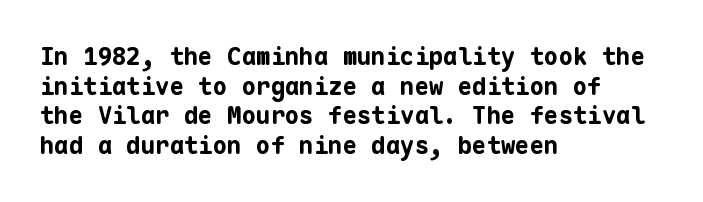
Q: Is the text bold? A: Yes.
Q: Is the text italic (slanted)? A: No, it is upright.
Q: Is the text underlined? A: No.
Q: How is the paragraph aligned? A: Left-aligned.
Q: Is the spacing between letters normal or unusually wide? A: Normal.
